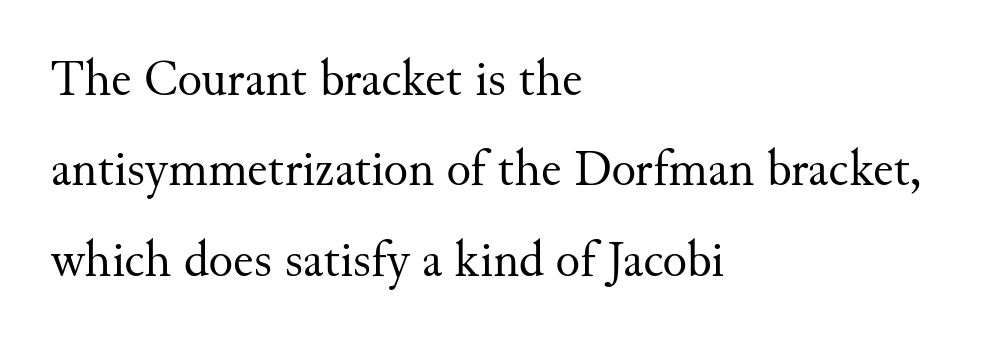
The image shows 51 px regular-weight serif type, upright; set left-aligned, line spacing 1.77x, normal letter spacing, not underlined; medium stroke contrast and a small x-height.
